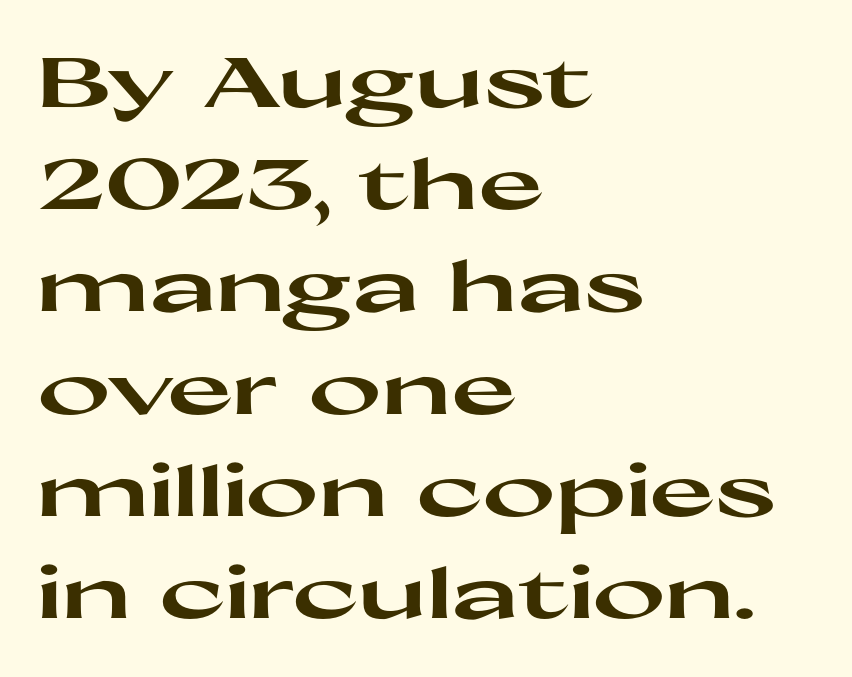
{"serif": "no", "italic": "no", "bold": "yes", "weight": "heavy", "width": "wide", "stroke_contrast": "high", "x_height": "medium", "monospaced": "no", "underline": "no", "align": "left", "line_spacing": "normal", "line_spacing_ratio": 1.46, "letter_spacing": "normal", "letter_spacing_em": 0.0, "glyph_px": 70}
